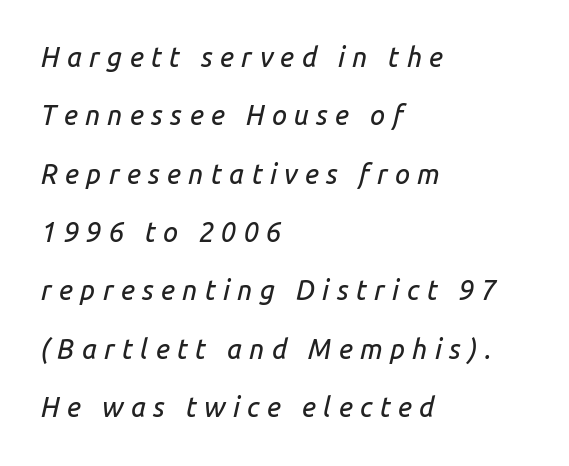
{"italic": "yes", "lean": "right", "slant_degrees": 14, "underline": "no", "align": "left", "line_spacing": "loose", "line_spacing_ratio": 2.16, "letter_spacing": "wide", "letter_spacing_em": 0.27, "glyph_px": 27}
